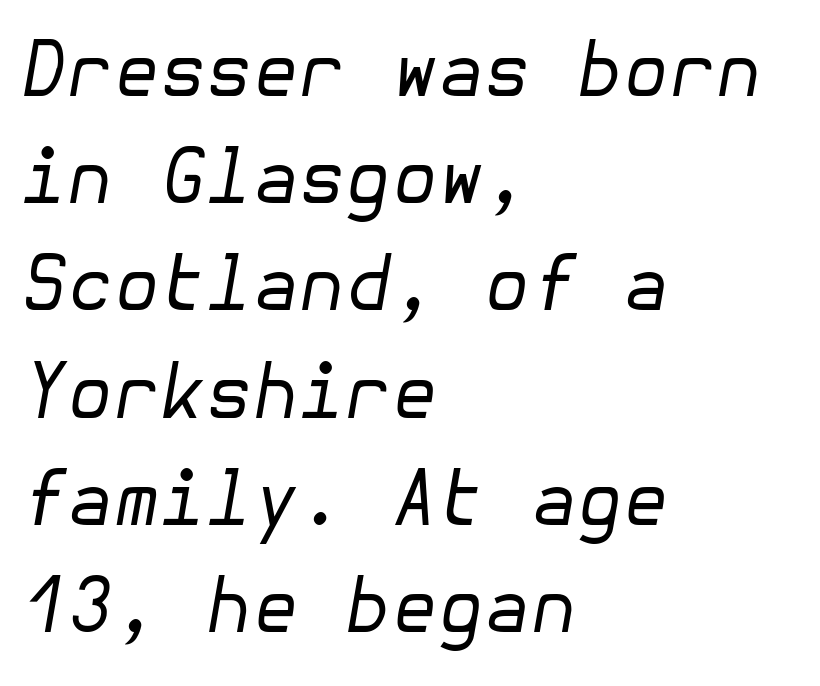
{"italic": "yes", "lean": "right", "slant_degrees": 10, "bold": "no", "weight": "regular", "width": "normal", "stroke_contrast": "low", "x_height": "medium", "underline": "no", "align": "left", "line_spacing": "normal", "line_spacing_ratio": 1.43, "letter_spacing": "normal", "letter_spacing_em": 0.0, "glyph_px": 75}
